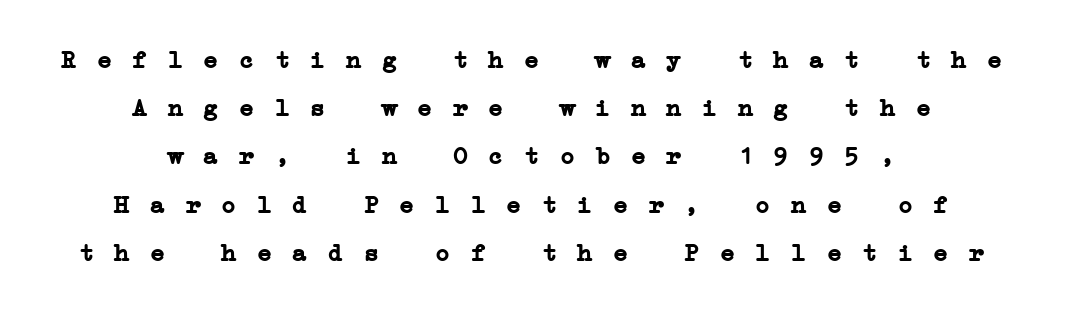
The image shows 25 px bold type; set centered, loose line spacing (1.93x), unusually wide letter spacing (+0.22 em), not underlined.
